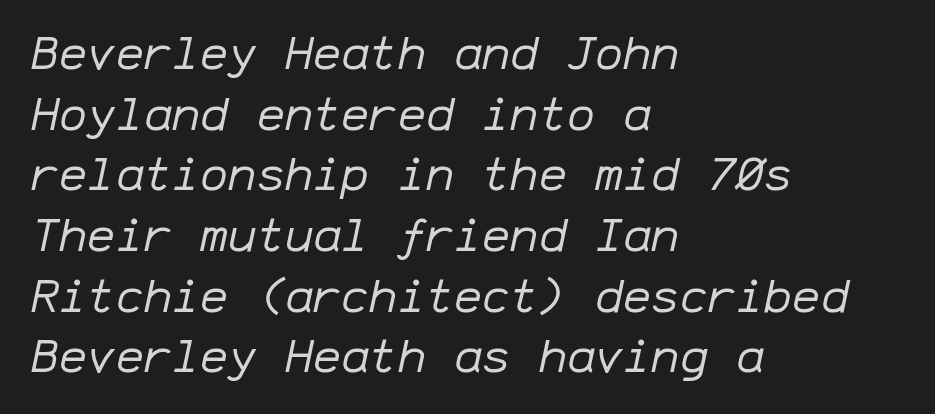
The image shows 47 px regular-weight type, italic (leaning right), monospaced; set left-aligned, normal line spacing (1.29x), normal letter spacing, not underlined; low stroke contrast and a medium x-height.
